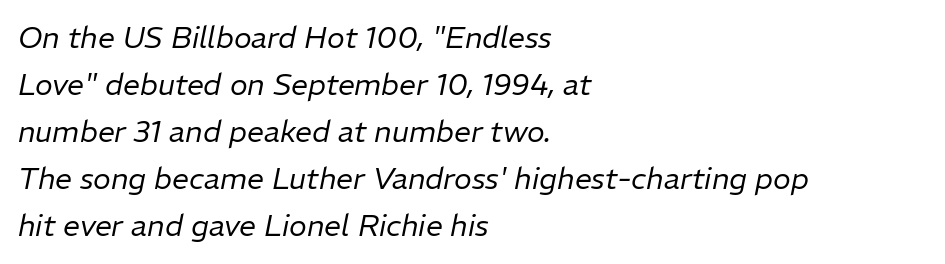
Letters have the restrained weight of plain body copy at most. These lines are set flush left with a ragged right edge. Rendered with sloped, italic letterforms. Rule under the text: the space is simply empty.
